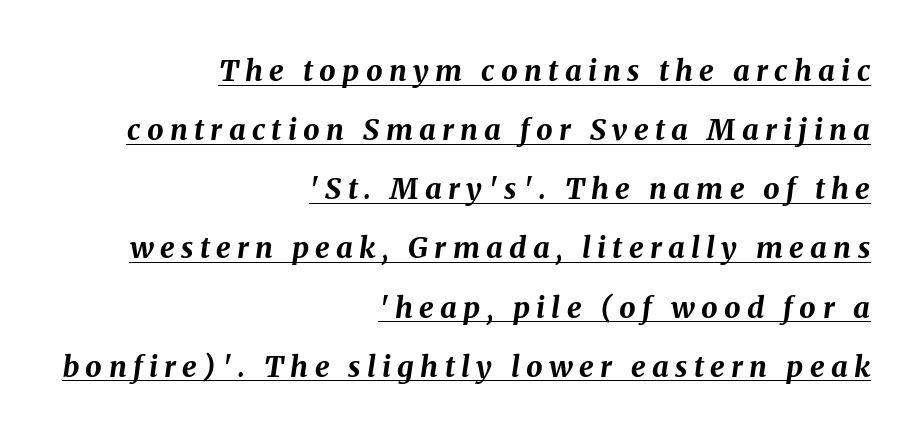
The image shows 29 px bold type, italic (leaning right); set right-aligned, loose line spacing (2.04x), unusually wide letter spacing (+0.22 em), underlined; medium stroke contrast and a medium x-height.
